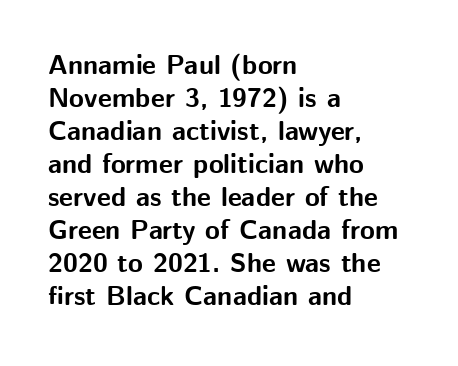
Q: Is the text bold? A: Yes.
Q: Is the text italic (slanted)? A: No, it is upright.
Q: Is the text underlined? A: No.
Q: How is the paragraph aligned? A: Left-aligned.
Q: Is the spacing between letters normal or unusually wide? A: Normal.
